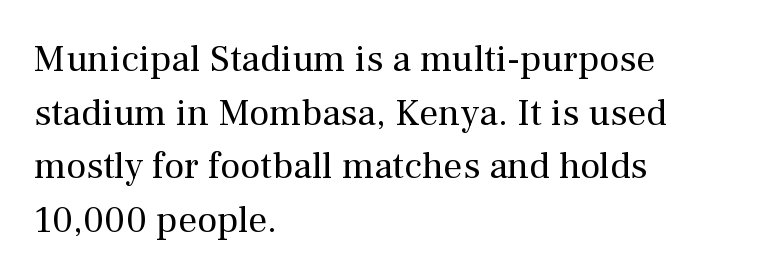
{"serif": "yes", "italic": "no", "bold": "no", "weight": "regular", "width": "normal", "stroke_contrast": "medium", "x_height": "medium", "monospaced": "no", "underline": "no", "align": "left", "line_spacing": "normal", "line_spacing_ratio": 1.41, "letter_spacing": "normal", "letter_spacing_em": 0.0, "glyph_px": 38}
